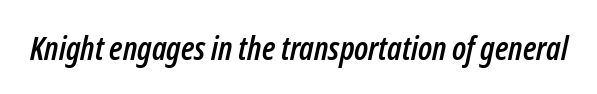
Q: Is the text italic (slanted)? A: Yes, it leans right by about 12 degrees.
Q: Is the text underlined? A: No.
Q: Is the spacing between letters normal or unusually wide? A: Normal.
Q: Width (condensed, normal, or wide)? A: Condensed.
Q: Stroke contrast? A: Low.
Q: x-height? A: Medium.
Q: Monospaced? A: No.
